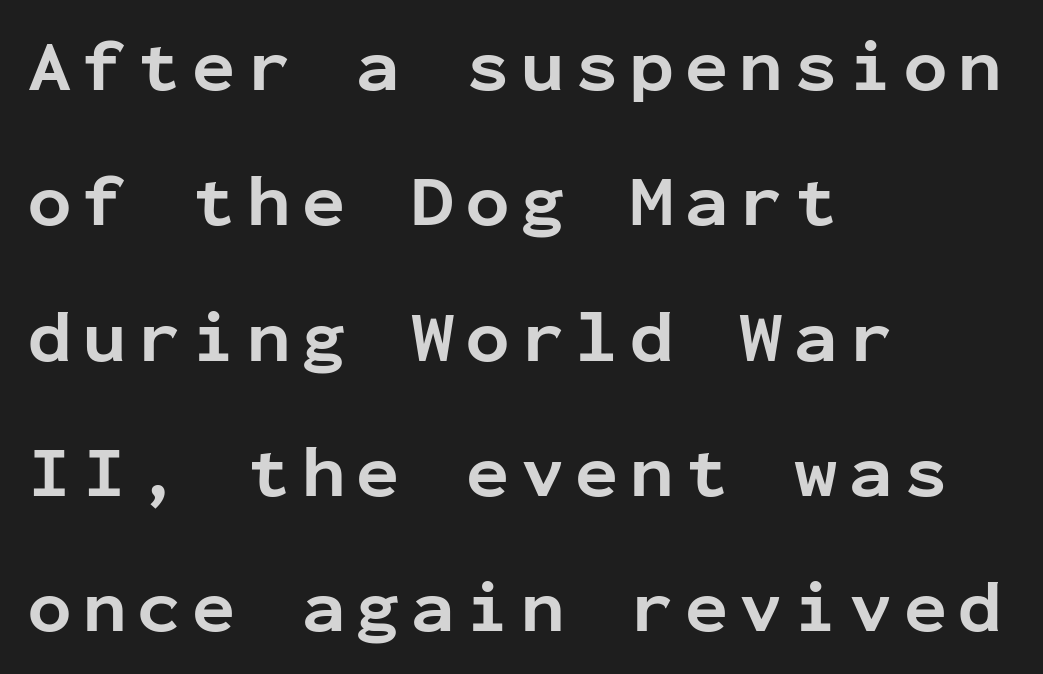
The image shows 72 px bold sans-serif type, upright, monospaced; set left-aligned, line spacing 1.88x, not underlined; low stroke contrast and a medium x-height.
